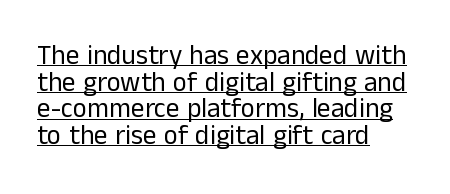
{"italic": "no", "bold": "no", "underline": "yes", "align": "left", "line_spacing": "tight", "line_spacing_ratio": 0.99, "letter_spacing": "normal", "letter_spacing_em": 0.0, "glyph_px": 27}
